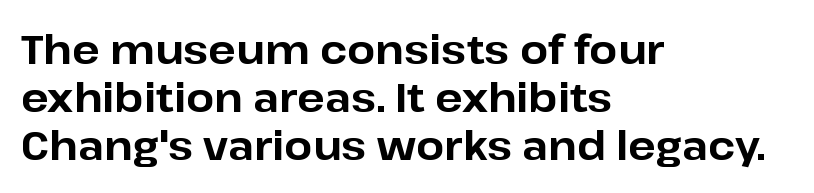
{"serif": "no", "italic": "no", "bold": "yes", "weight": "bold", "width": "normal", "stroke_contrast": "low", "x_height": "medium", "monospaced": "no", "underline": "no", "align": "left", "line_spacing_ratio": 1.2, "letter_spacing": "normal", "letter_spacing_em": 0.0, "glyph_px": 40}
